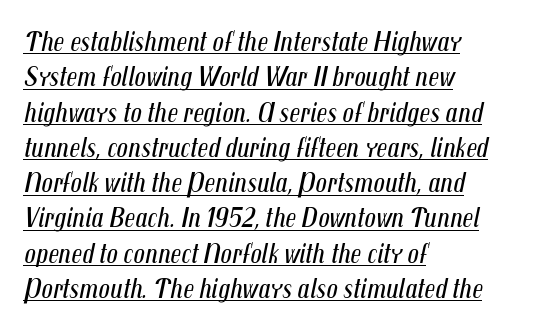
If you measured baseline to baseline, you'd find a middling distance. Compared with ordinary roman type, these characters are visibly tilted. What stands out about the letter spacing? Nothing — it is the standard amount. The rendering anchors every line to the left-hand side.
